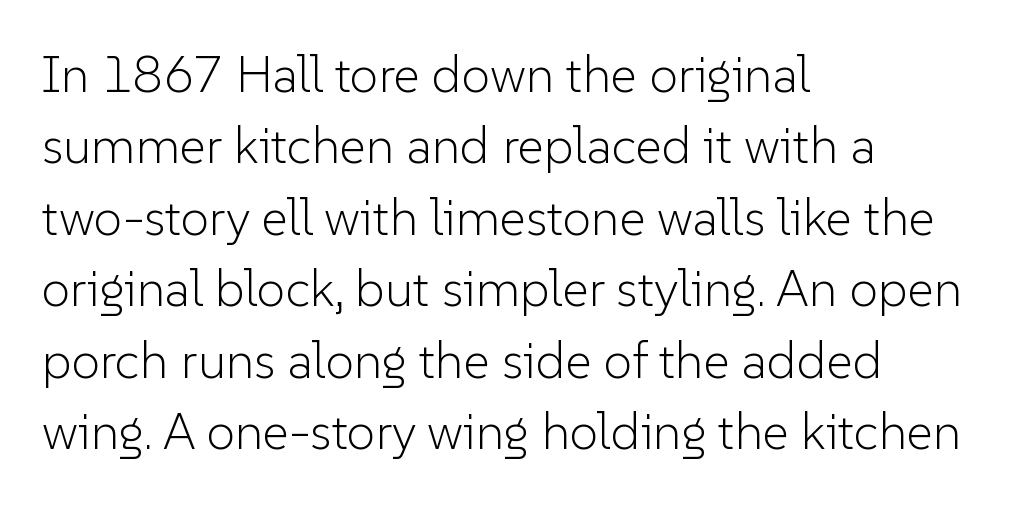
Q: Is the text bold? A: No.
Q: Is the text italic (slanted)? A: No, it is upright.
Q: Is the typeface a serif or a sans-serif typeface? A: Sans-serif.
Q: Is the text underlined? A: No.
Q: How is the paragraph aligned? A: Left-aligned.
Q: Is the spacing between letters normal or unusually wide? A: Normal.
Q: Is the spacing between lines tight, normal or loose? A: Normal.
Q: Width (condensed, normal, or wide)? A: Normal.
Q: Stroke contrast? A: Low.
Q: x-height? A: Medium.
Q: Monospaced? A: No.
